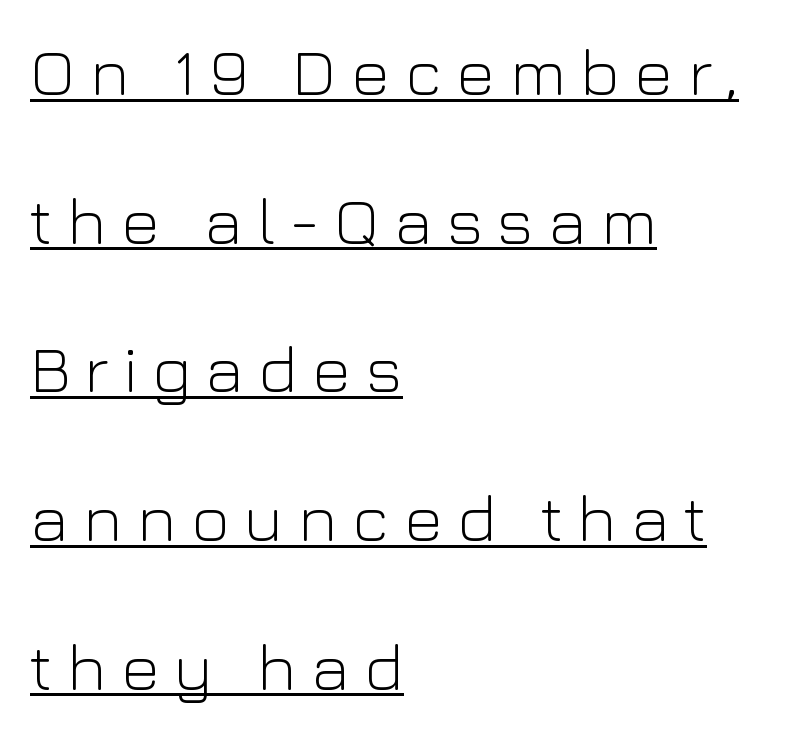
{"serif": "no", "italic": "no", "bold": "no", "weight": "light", "width": "normal", "stroke_contrast": "low", "x_height": "medium", "monospaced": "no", "underline": "yes", "align": "left", "line_spacing": "loose", "line_spacing_ratio": 2.22, "letter_spacing": "wide", "letter_spacing_em": 0.21, "glyph_px": 67}
